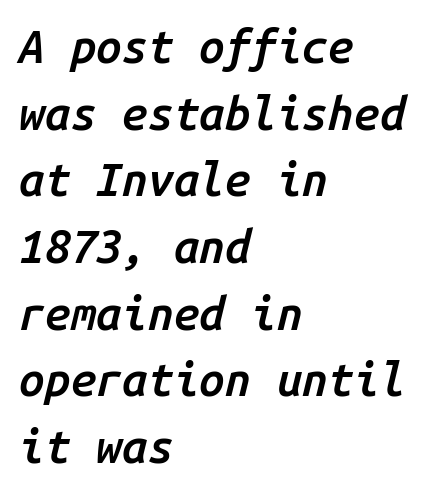
Q: Is the text bold? A: Semi-bold.
Q: Is the text italic (slanted)? A: Yes, it leans right by about 14 degrees.
Q: Is the text underlined? A: No.
Q: How is the paragraph aligned? A: Left-aligned.
Q: Is the spacing between letters normal or unusually wide? A: Normal.
Q: Is the spacing between lines tight, normal or loose? A: Normal.
Q: Width (condensed, normal, or wide)? A: Normal.
Q: Stroke contrast? A: Low.
Q: x-height? A: Medium.
Q: Monospaced? A: Yes.
